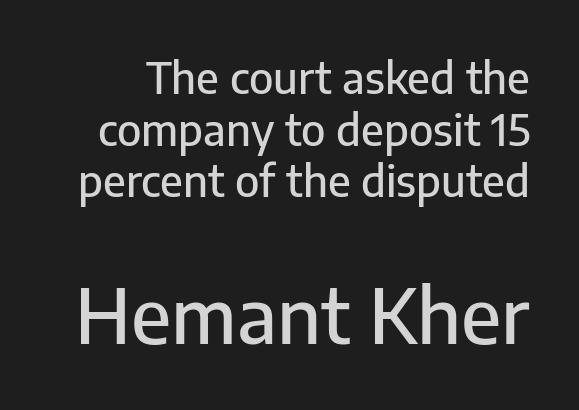
The image shows 76 px sans-serif type, upright; set line spacing 1.2x, normal letter spacing, not underlined; the second (bottom) block is 1.77x larger; low stroke contrast and a medium x-height.
